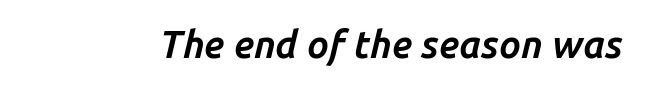
{"italic": "yes", "lean": "right", "slant_degrees": 14, "bold": "yes", "weight": "bold", "width": "normal", "stroke_contrast": "low", "x_height": "medium", "monospaced": "no", "underline": "no", "letter_spacing": "normal", "letter_spacing_em": 0.0, "glyph_px": 38}
